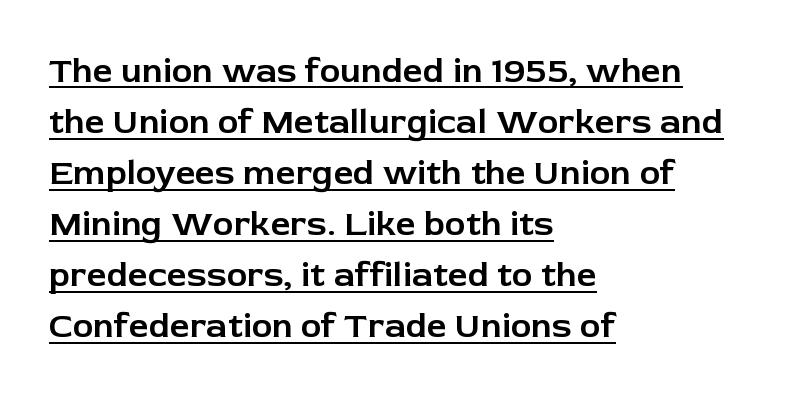
The image shows 35 px sans-serif type, upright; set left-aligned, normal line spacing (1.46x), normal letter spacing, underlined; low stroke contrast and a medium x-height.
